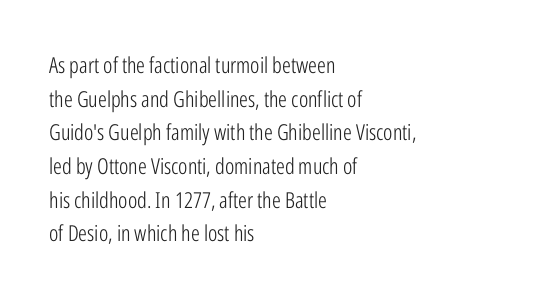
{"italic": "no", "bold": "no", "underline": "no", "align": "left", "line_spacing": "normal", "line_spacing_ratio": 1.53, "letter_spacing": "normal", "letter_spacing_em": 0.0, "glyph_px": 22}
